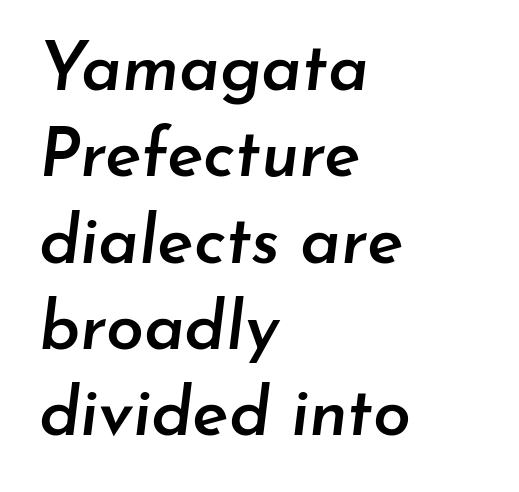
{"italic": "yes", "lean": "right", "slant_degrees": 7, "bold": "semi", "weight": "semibold", "width": "normal", "stroke_contrast": "low", "x_height": "small", "monospaced": "no", "underline": "no", "align": "left", "line_spacing": "normal", "line_spacing_ratio": 1.27, "letter_spacing": "normal", "letter_spacing_em": 0.0, "glyph_px": 68}
